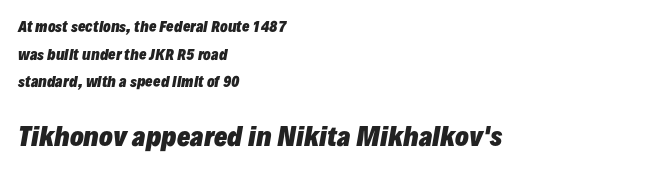
Q: Is the text bold? A: Yes.
Q: Is the text italic (slanted)? A: Yes, it leans right by about 10 degrees.
Q: Is the text underlined? A: No.
Q: How is the paragraph aligned? A: Left-aligned.
Q: Is the spacing between letters normal or unusually wide? A: Normal.
Q: Is the spacing between lines tight, normal or loose? A: Loose.
Q: Which block of text is set in a larger size, the first (top) or the second (bottom)? A: The second (bottom) one.
